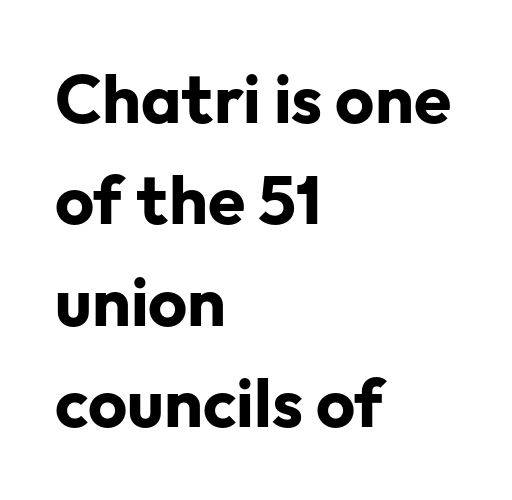
The rows are spaced the way most documents space them. Weight: bold. Letterform terminals end flat and unadorned throughout the passage. Letter spacing: default. The typesetter chose a ragged-right arrangement here.
